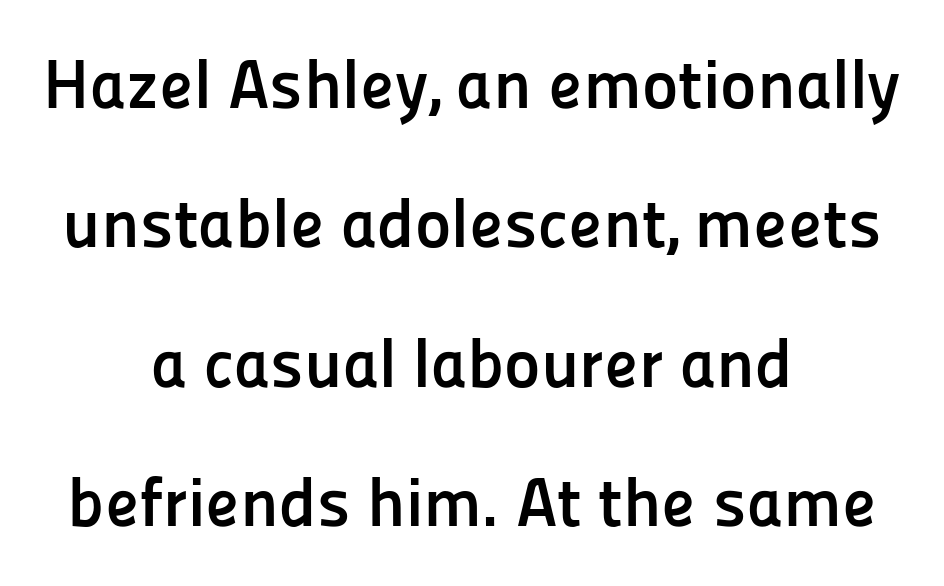
Varying glyph widths throughout — classic text-font behaviour. Quick note: not italic, upright. The face used here is rendered with its standard letterfit. Students, this is bold: see how much ink each stroke carries. A sans-serif font was chosen for this passage.
